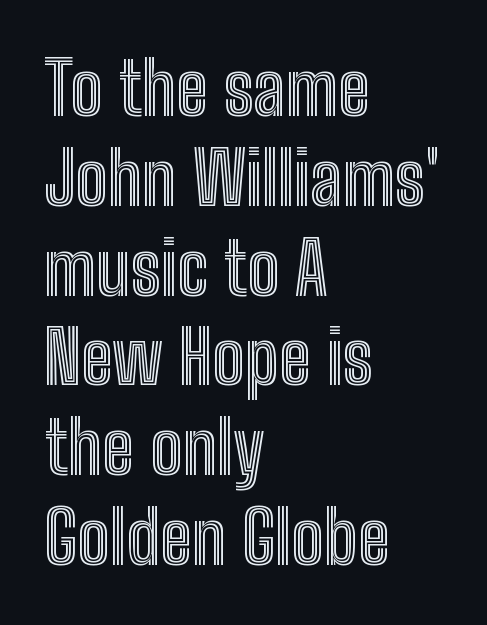
Q: Is the text italic (slanted)? A: No, it is upright.
Q: Is the text underlined? A: No.
Q: How is the paragraph aligned? A: Left-aligned.
Q: Is the spacing between letters normal or unusually wide? A: Normal.
Q: Width (condensed, normal, or wide)? A: Condensed.
Q: x-height? A: Medium.
Q: Monospaced? A: No.
